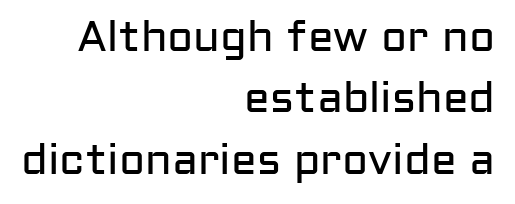
Q: Is the text bold? A: No.
Q: Is the text italic (slanted)? A: No, it is upright.
Q: Is the typeface a serif or a sans-serif typeface? A: Sans-serif.
Q: Is the text underlined? A: No.
Q: How is the paragraph aligned? A: Right-aligned.
Q: Is the spacing between letters normal or unusually wide? A: Normal.
Q: Is the spacing between lines tight, normal or loose? A: Normal.
Q: Width (condensed, normal, or wide)? A: Normal.
Q: Stroke contrast? A: Low.
Q: x-height? A: Medium.
Q: Monospaced? A: No.
